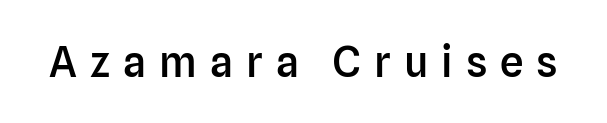
Q: Is the text bold? A: Semi-bold.
Q: Is the text italic (slanted)? A: No, it is upright.
Q: Is the typeface a serif or a sans-serif typeface? A: Sans-serif.
Q: Is the text underlined? A: No.
Q: Is the spacing between letters normal or unusually wide? A: Unusually wide.
Q: Width (condensed, normal, or wide)? A: Normal.
Q: Stroke contrast? A: Low.
Q: x-height? A: Medium.
Q: Monospaced? A: No.
